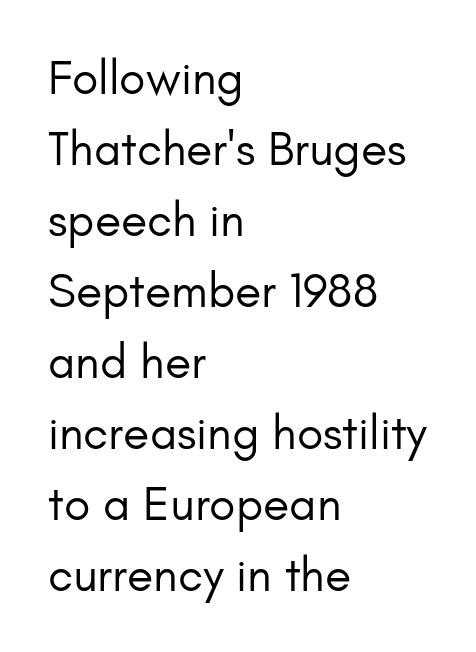
{"serif": "no", "italic": "no", "bold": "no", "weight": "regular", "width": "normal", "stroke_contrast": "low", "x_height": "small", "monospaced": "no", "underline": "no", "align": "left", "line_spacing": "normal", "line_spacing_ratio": 1.48, "letter_spacing": "normal", "letter_spacing_em": 0.0, "glyph_px": 48}
